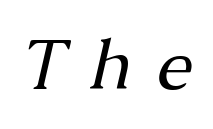
The image shows 71 px regular-weight serif type, italic (leaning right); set unusually wide letter spacing (+0.36 em), not underlined; medium stroke contrast and a medium x-height.
